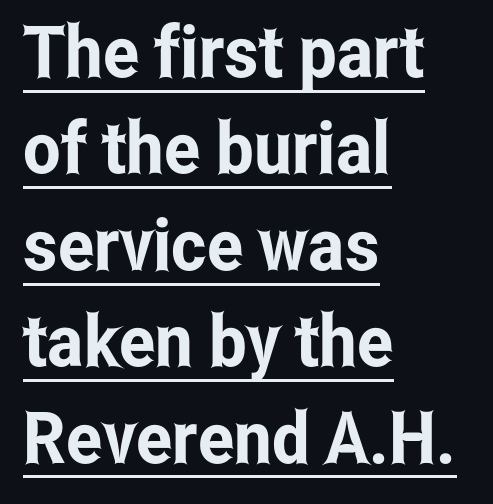
{"serif": "no", "italic": "no", "width": "condensed", "stroke_contrast": "low", "x_height": "medium", "monospaced": "no", "underline": "yes", "align": "left", "line_spacing": "normal", "line_spacing_ratio": 1.34, "letter_spacing": "normal", "letter_spacing_em": 0.0, "glyph_px": 72}
